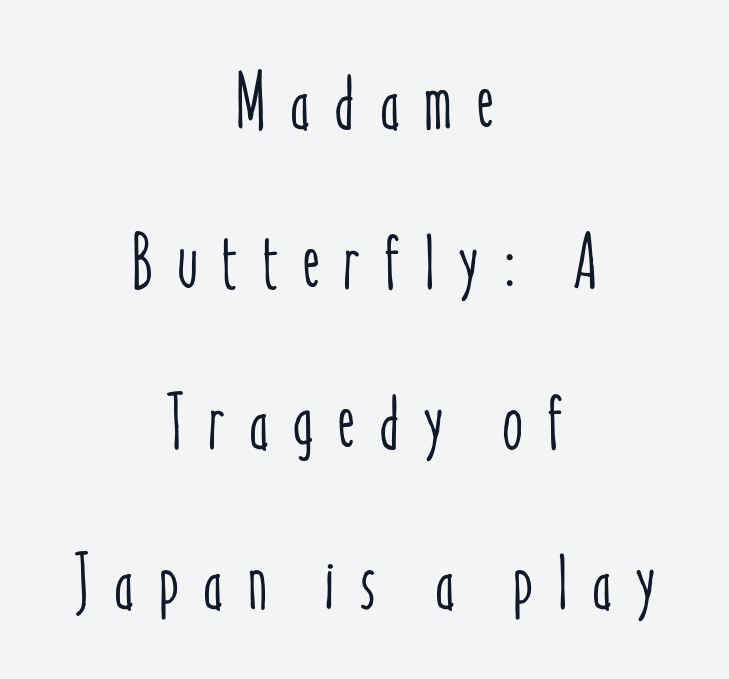
Q: Is the text italic (slanted)? A: No, it is upright.
Q: Is the text underlined? A: No.
Q: How is the paragraph aligned? A: Centered.
Q: Is the spacing between letters normal or unusually wide? A: Unusually wide.
Q: Is the spacing between lines tight, normal or loose? A: Loose.
Q: Width (condensed, normal, or wide)? A: Condensed.
Q: Stroke contrast? A: Low.
Q: x-height? A: Medium.
Q: Monospaced? A: No.
